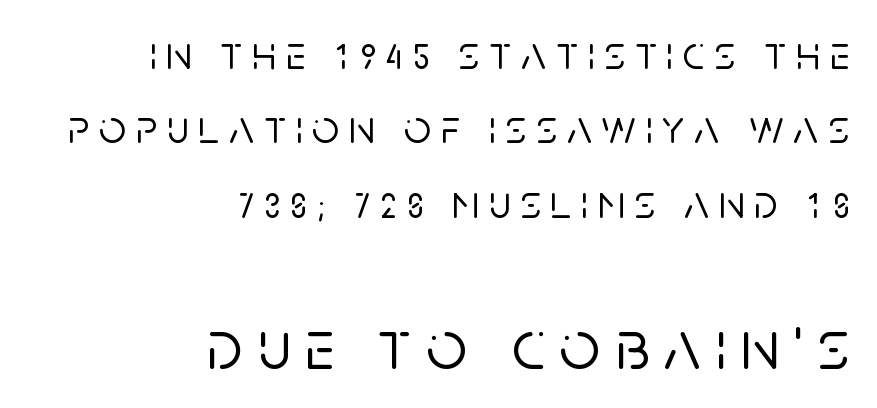
{"serif": "no", "italic": "no", "width": "normal", "stroke_contrast": "low", "x_height": "large", "monospaced": "no", "underline": "no", "align": "right", "line_spacing": "normal", "line_spacing_ratio": 1.58, "letter_spacing": "wide", "letter_spacing_em": 0.21, "larger_block": "second", "size_ratio": 1.51, "glyph_px": 71}
